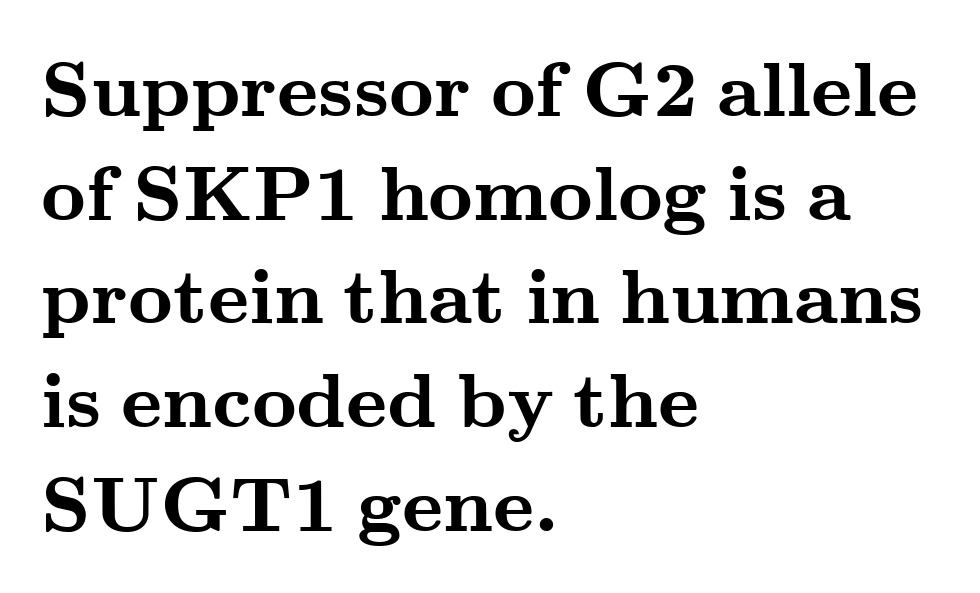
{"serif": "yes", "italic": "no", "bold": "yes", "weight": "semibold", "width": "wide", "stroke_contrast": "medium", "x_height": "small", "monospaced": "no", "underline": "no", "align": "left", "line_spacing": "normal", "line_spacing_ratio": 1.33, "letter_spacing": "normal", "letter_spacing_em": 0.0, "glyph_px": 78}
